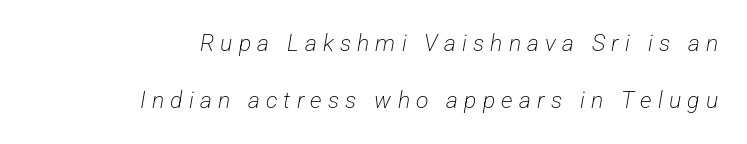
{"bold": "no", "underline": "no", "align": "right", "line_spacing": "loose", "line_spacing_ratio": 2.5, "letter_spacing": "wide", "letter_spacing_em": 0.27, "glyph_px": 23}
